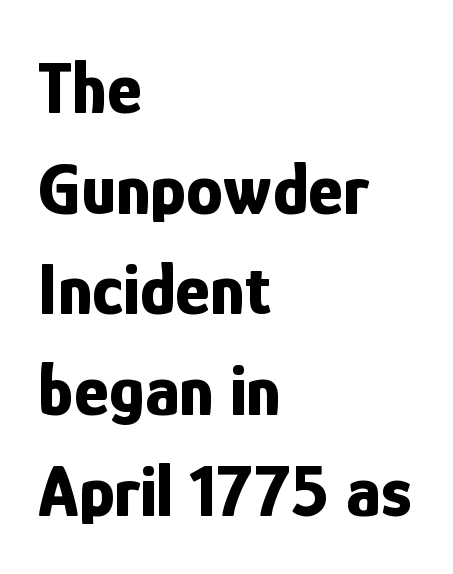
The image shows 74 px bold, condensed sans-serif type, upright; set left-aligned, normal line spacing (1.36x), normal letter spacing, not underlined; low stroke contrast and a medium x-height.
